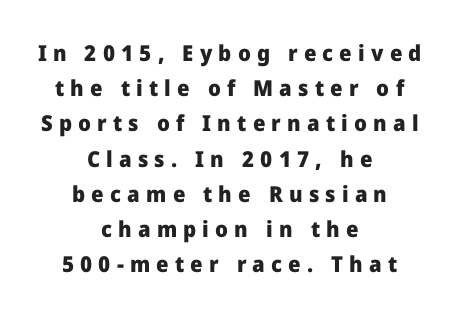
The words here are not underlined. Both edges are ragged and mirror each other, which tells us the setting is centered. Compared with an ordinary text face, these strokes are far heavier — a full bold. The tracking jumps out immediately: characters are airy and widely separated. Notice how the stems are strictly vertical — no italics here. One glance says typical: line gaps are just what's usual.
